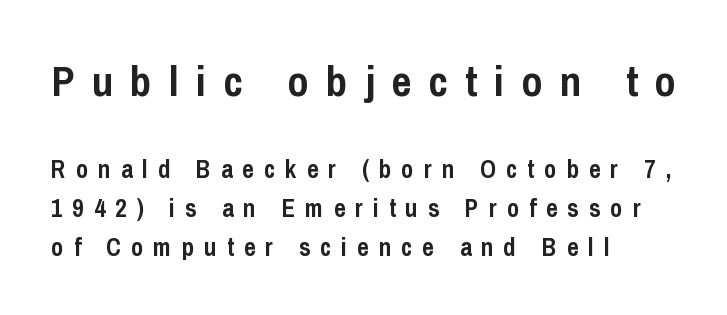
{"serif": "no", "italic": "no", "bold": "yes", "weight": "semibold", "width": "condensed", "stroke_contrast": "low", "x_height": "medium", "monospaced": "no", "underline": "no", "align": "left", "line_spacing": "normal", "line_spacing_ratio": 1.55, "letter_spacing": "wide", "letter_spacing_em": 0.4, "larger_block": "first", "size_ratio": 1.72, "glyph_px": 43}
